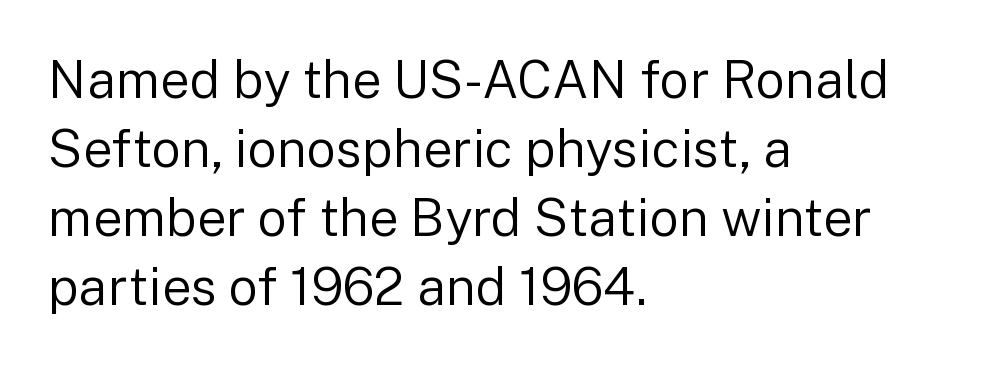
The image shows 52 px regular-weight sans-serif type, upright; set left-aligned, normal line spacing (1.33x), normal letter spacing, not underlined; low stroke contrast and a medium x-height.
